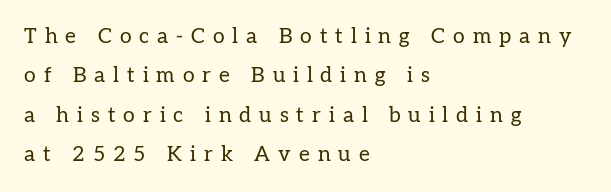
Q: Is the text bold? A: No.
Q: Is the text italic (slanted)? A: No, it is upright.
Q: Is the text underlined? A: No.
Q: How is the paragraph aligned? A: Left-aligned.
Q: Is the spacing between letters normal or unusually wide? A: Unusually wide.
